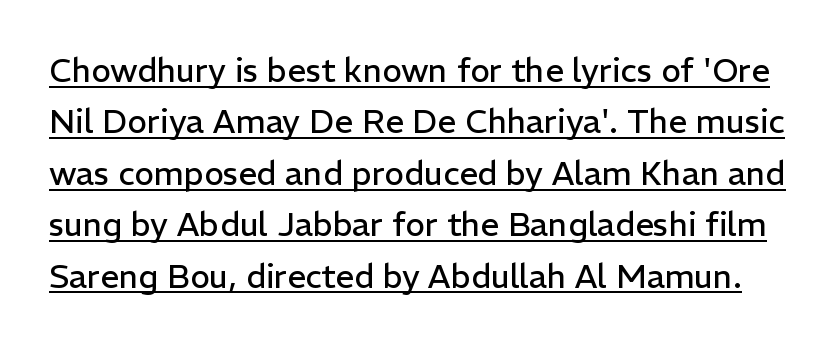
Q: Is the text bold? A: No.
Q: Is the text italic (slanted)? A: No, it is upright.
Q: Is the typeface a serif or a sans-serif typeface? A: Sans-serif.
Q: Is the text underlined? A: Yes.
Q: Is the spacing between letters normal or unusually wide? A: Normal.
Q: Is the spacing between lines tight, normal or loose? A: Normal.
Q: Width (condensed, normal, or wide)? A: Normal.
Q: Stroke contrast? A: Low.
Q: x-height? A: Medium.
Q: Monospaced? A: No.
